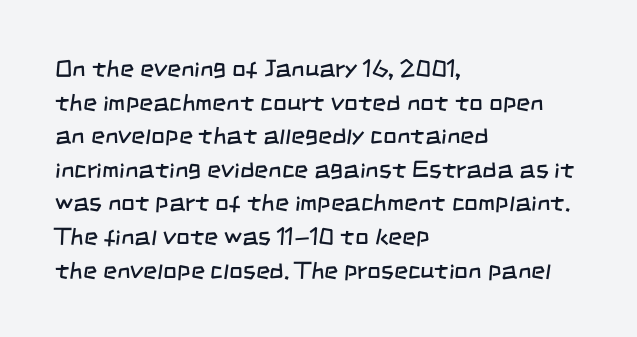
Horizontal alignment here is leftward, the default for most running prose. Weight: in the light-to-regular range. The glyphs are unaccompanied by any horizontal stroke below them. The lines sit at an ordinary, default distance from one another. Standard letterfit; no display-style spreading of the glyphs.
